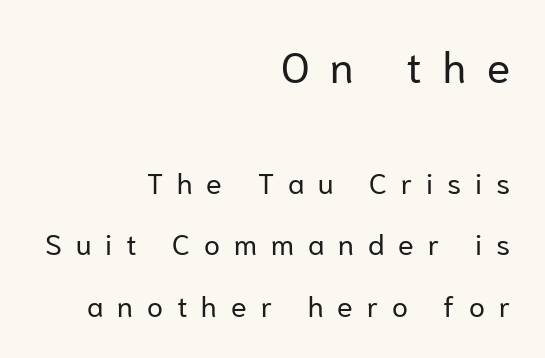
Q: Is the text bold? A: No.
Q: Is the text italic (slanted)? A: No, it is upright.
Q: Is the typeface a serif or a sans-serif typeface? A: Sans-serif.
Q: Is the text underlined? A: No.
Q: How is the paragraph aligned? A: Right-aligned.
Q: Is the spacing between letters normal or unusually wide? A: Unusually wide.
Q: Is the spacing between lines tight, normal or loose? A: Loose.
Q: Which block of text is set in a larger size, the first (top) or the second (bottom)? A: The first (top) one.
Q: Width (condensed, normal, or wide)? A: Normal.
Q: Stroke contrast? A: Low.
Q: x-height? A: Medium.
Q: Monospaced? A: No.
